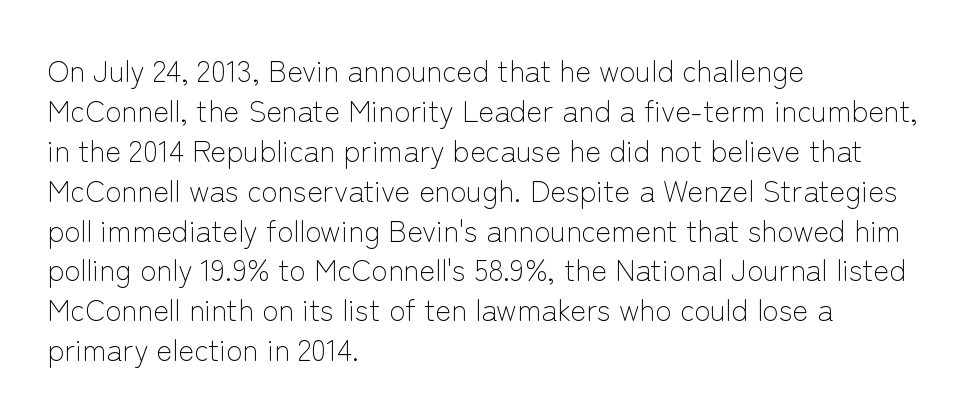
Descenders hang freely into open space. Is there any slant? The stems are plumb. A student would call this left alignment; a typographer would say flush left, rag right. The passage shown is typed in a proportional face where columns would drift. The designer left line spacing at the default.
